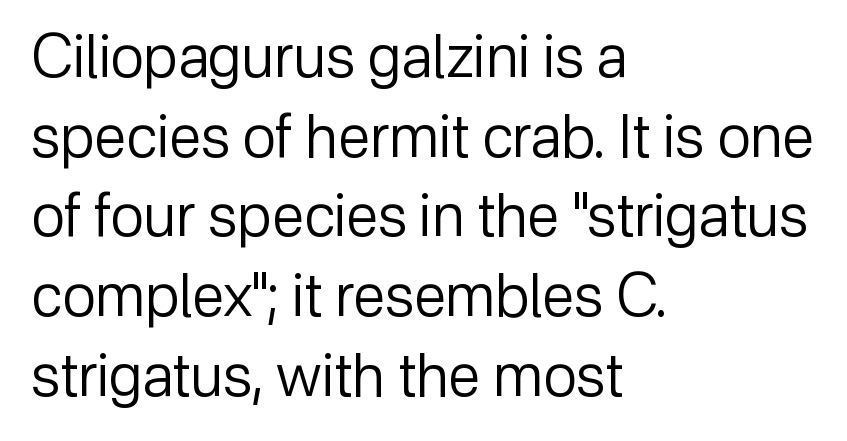
The image shows 59 px regular-weight sans-serif type, upright; set left-aligned, normal line spacing (1.35x), normal letter spacing, not underlined; low stroke contrast and a medium x-height.
